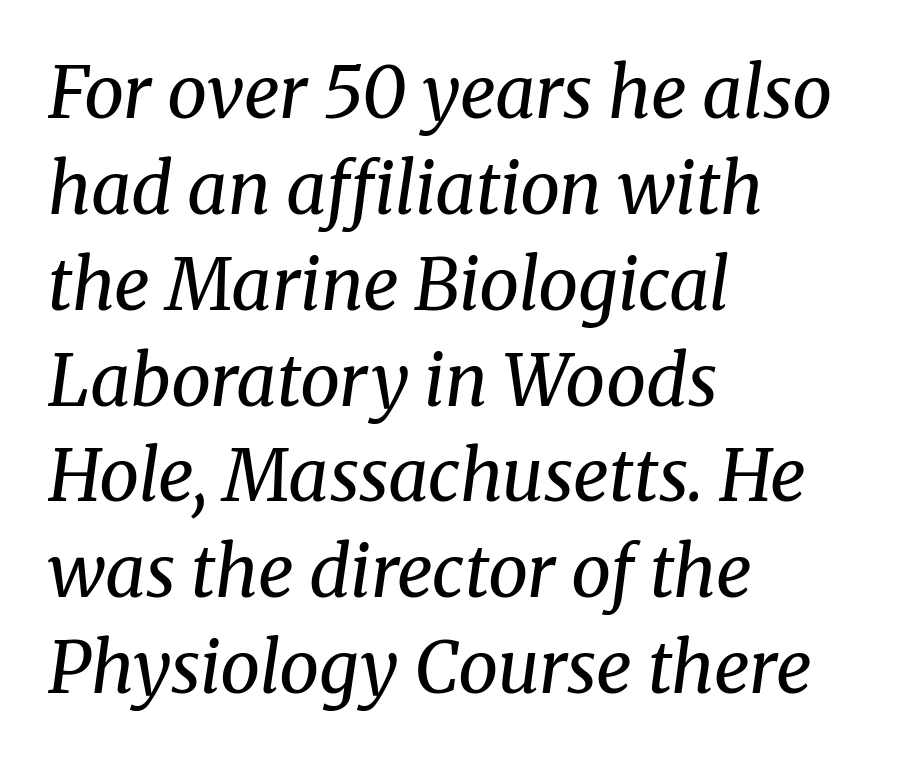
The image shows 71 px regular-weight serif type, italic (leaning right); set left-aligned, normal line spacing (1.35x), normal letter spacing, not underlined; medium stroke contrast and a medium x-height.
